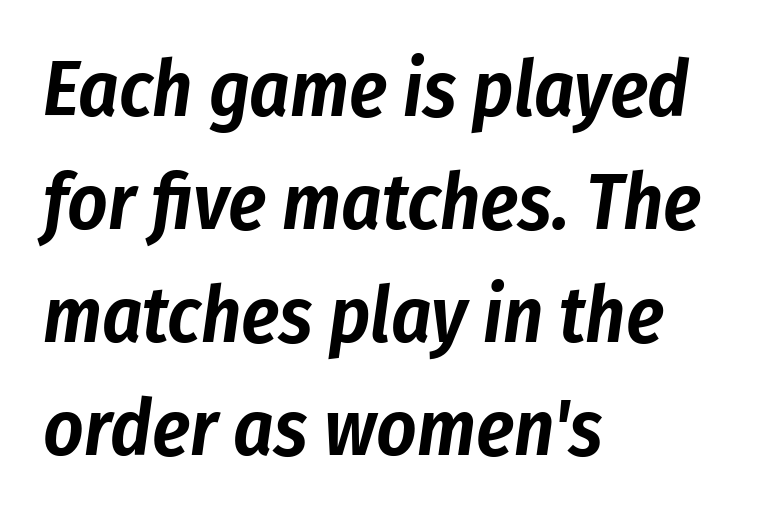
Looks like regular typesetting: each glyph gets only the width it needs. The lines are quadded left. This sample uses plain, unmodified letter spacing. Does the lettering tilt? It does — this is italic.
